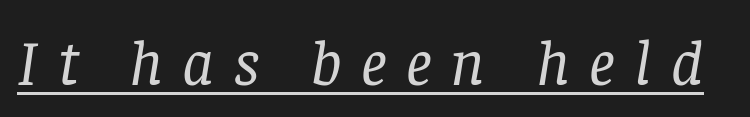
The image shows 65 px regular-weight serif type, italic (leaning right); set unusually wide letter spacing (+0.3 em), underlined; low stroke contrast and a large x-height.
